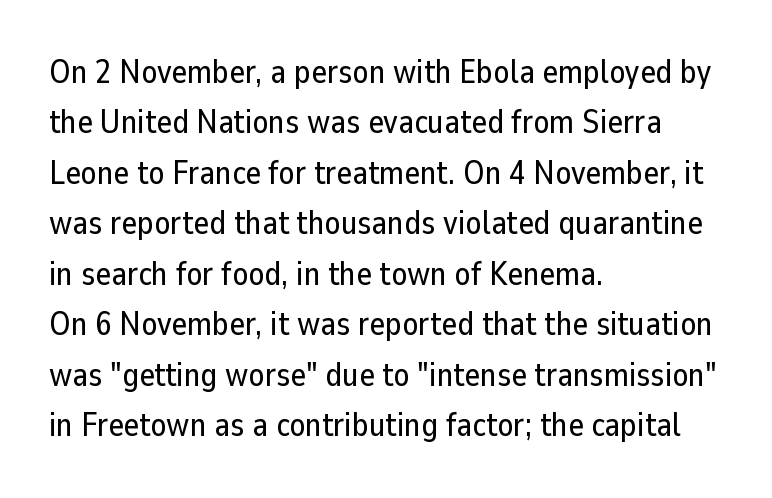
The image shows 33 px sans-serif type, upright; set left-aligned, normal line spacing (1.53x), normal letter spacing, not underlined; low stroke contrast and a medium x-height.
